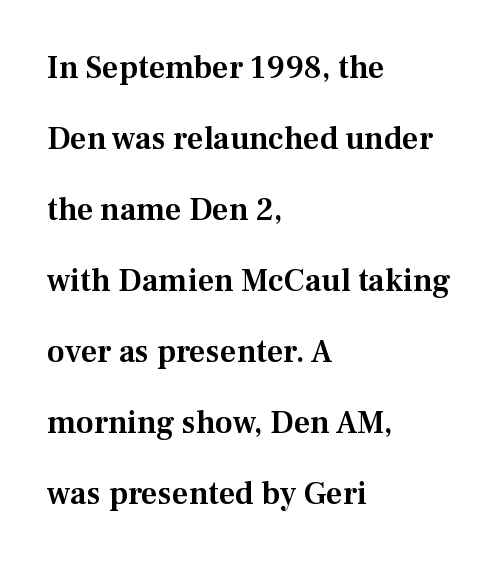
Q: Is the text italic (slanted)? A: No, it is upright.
Q: Is the typeface a serif or a sans-serif typeface? A: Serif.
Q: Is the text underlined? A: No.
Q: How is the paragraph aligned? A: Left-aligned.
Q: Is the spacing between letters normal or unusually wide? A: Normal.
Q: Is the spacing between lines tight, normal or loose? A: Loose.
Q: Width (condensed, normal, or wide)? A: Normal.
Q: Stroke contrast? A: Medium.
Q: x-height? A: Medium.
Q: Monospaced? A: No.
